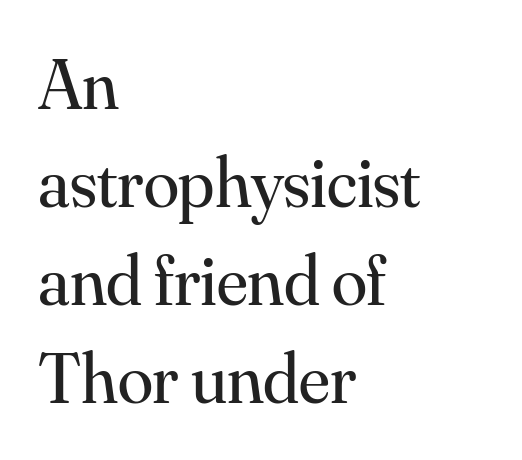
{"serif": "yes", "italic": "no", "bold": "no", "weight": "regular", "width": "normal", "stroke_contrast": "medium", "x_height": "small", "monospaced": "no", "underline": "no", "align": "left", "line_spacing": "normal", "line_spacing_ratio": 1.36, "letter_spacing": "normal", "letter_spacing_em": 0.0, "glyph_px": 72}
